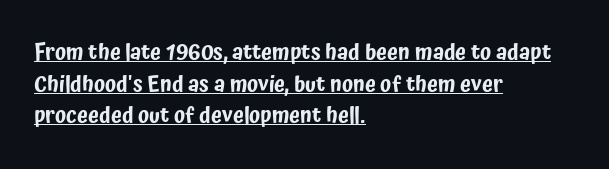
{"italic": "no", "underline": "yes", "align": "left", "line_spacing": "normal", "line_spacing_ratio": 1.44, "letter_spacing": "normal", "letter_spacing_em": 0.0, "glyph_px": 22}
